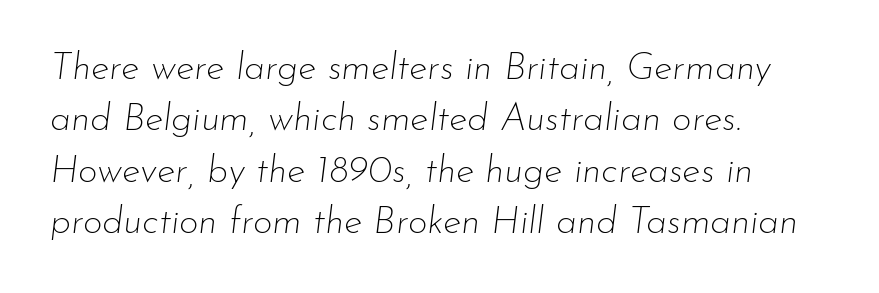
Notice how the passage keeps a crisp vertical edge on the left only. The rendering uses natural spacing where letterforms have individual widths. Words float on clear page, feet unadorned. The space between consecutive lines is moderate. These glyphs show unthickened strokes, regular width or finer. The face used here has a pronounced slope to its letters.
